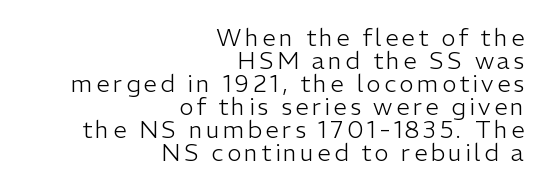
{"italic": "no", "bold": "no", "underline": "no", "align": "right", "line_spacing": "tight", "line_spacing_ratio": 0.96, "glyph_px": 24}
